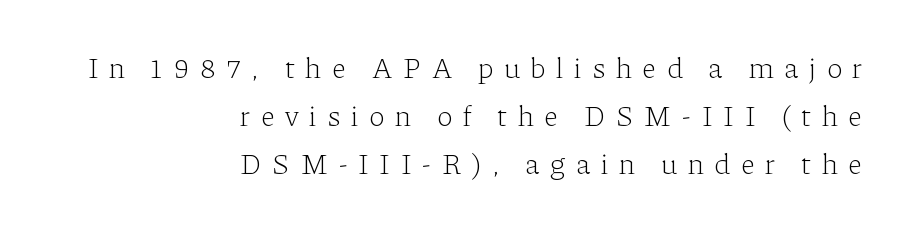
{"serif": "yes", "italic": "no", "bold": "no", "weight": "light", "width": "normal", "stroke_contrast": "low", "x_height": "medium", "monospaced": "no", "underline": "no", "align": "right", "line_spacing": "normal", "line_spacing_ratio": 1.66, "letter_spacing": "wide", "letter_spacing_em": 0.37, "glyph_px": 29}
